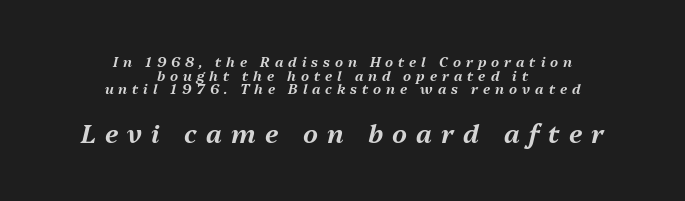
{"italic": "yes", "lean": "right", "slant_degrees": 13, "underline": "no", "align": "center", "line_spacing": "tight", "line_spacing_ratio": 0.98, "letter_spacing": "wide", "letter_spacing_em": 0.35, "larger_block": "second", "size_ratio": 1.86, "glyph_px": 26}
